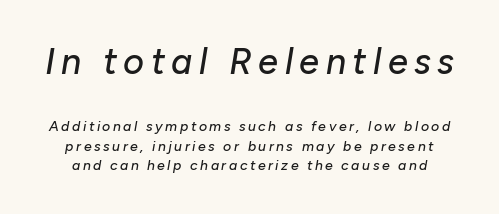
A typesetter would call this proportional, since set widths differ per character. Top chunk: large. Bottom chunk: small. This is oblique type, the kind used for emphasis or titles. Successive baselines arrive at the customary interval. The strip under each line holds only bare page.
